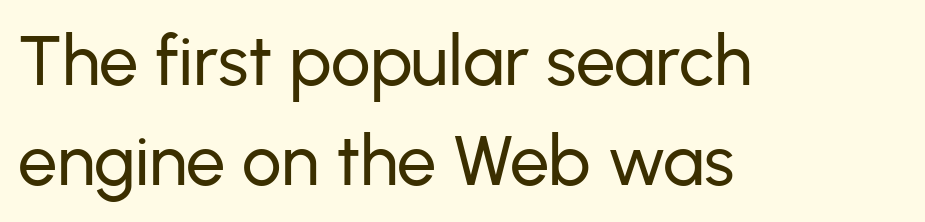
Just letters on the line, the space beneath them empty. This is the regular roman posture of the typeface. Summary of vertical rhythm: regular, with standard interline spacing. You could not count columns in this text — the font is proportionally spaced. The tracking reads as untouched default to a designer's eye.
